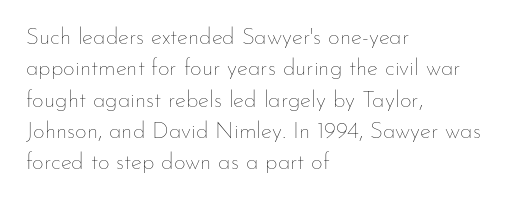
The image shows 23 px text type, upright; set left-aligned, normal line spacing (1.36x), normal letter spacing, not underlined.
